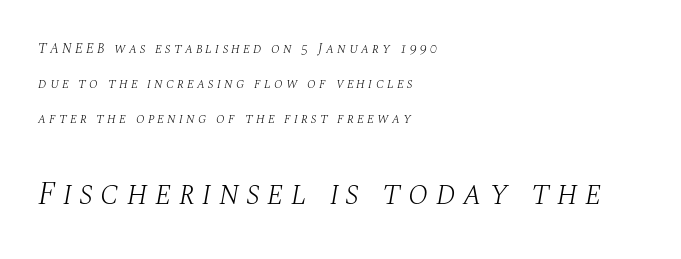
{"serif": "yes", "italic": "yes", "lean": "right", "slant_degrees": 10, "bold": "no", "weight": "light", "width": "normal", "stroke_contrast": "medium", "x_height": "large", "monospaced": "no", "underline": "no", "align": "left", "line_spacing": "loose", "line_spacing_ratio": 2.5, "letter_spacing": "wide", "letter_spacing_em": 0.22, "larger_block": "second", "size_ratio": 2.36, "glyph_px": 33}
